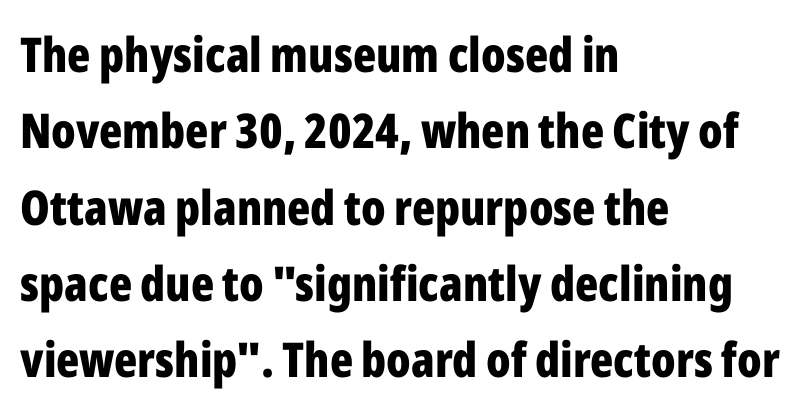
Q: Is the text bold? A: Yes.
Q: Is the text italic (slanted)? A: No, it is upright.
Q: Is the typeface a serif or a sans-serif typeface? A: Sans-serif.
Q: Is the text underlined? A: No.
Q: How is the paragraph aligned? A: Left-aligned.
Q: Is the spacing between letters normal or unusually wide? A: Normal.
Q: Is the spacing between lines tight, normal or loose? A: Normal.
Q: Width (condensed, normal, or wide)? A: Condensed.
Q: Stroke contrast? A: Low.
Q: x-height? A: Medium.
Q: Monospaced? A: No.
